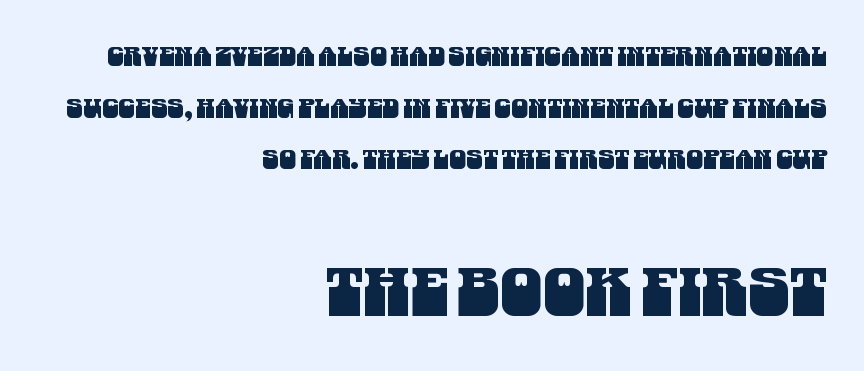
{"serif": "no", "width": "condensed", "stroke_contrast": "medium", "x_height": "large", "monospaced": "no", "underline": "no", "align": "right", "line_spacing": "loose", "line_spacing_ratio": 1.91, "letter_spacing": "normal", "letter_spacing_em": 0.0, "larger_block": "second", "size_ratio": 2.48, "glyph_px": 67}
